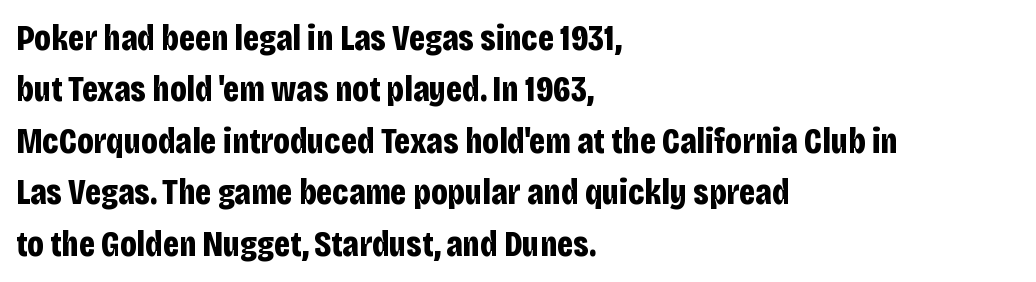
Q: Is the text bold? A: Yes.
Q: Is the text italic (slanted)? A: No, it is upright.
Q: Is the typeface a serif or a sans-serif typeface? A: Sans-serif.
Q: Is the text underlined? A: No.
Q: How is the paragraph aligned? A: Left-aligned.
Q: Is the spacing between letters normal or unusually wide? A: Normal.
Q: Is the spacing between lines tight, normal or loose? A: Normal.
Q: Width (condensed, normal, or wide)? A: Condensed.
Q: Stroke contrast? A: Low.
Q: x-height? A: Large.
Q: Monospaced? A: No.
